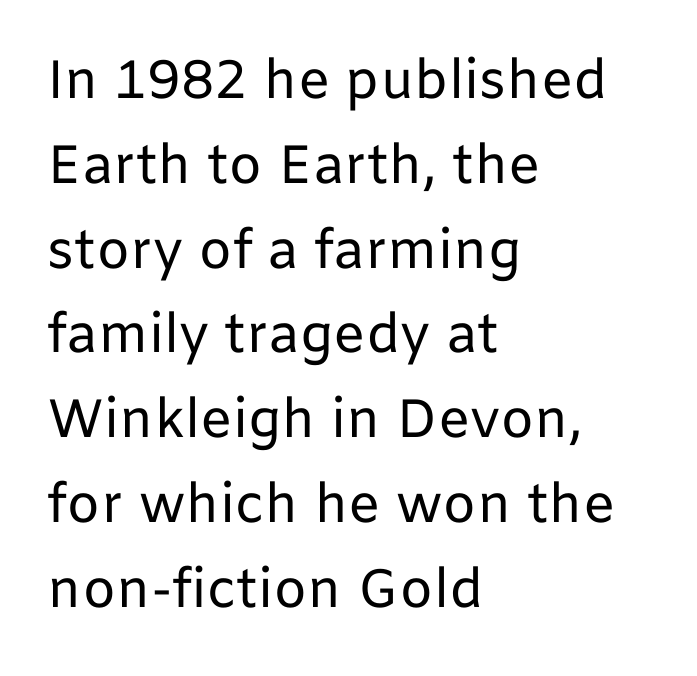
The characters are drawn with everyday or finer stroke widths. The glyphs in this specimen are sans serif. This sample uses an upright cut, with every glyph sitting square on the baseline. Character widths vary here, with narrow letters taking less room than wide ones.
